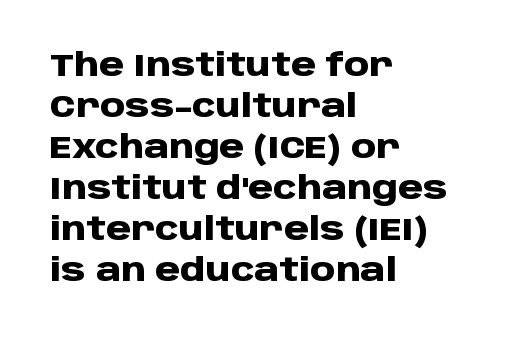
Does the weight exceed regular? Yes, all the way to bold. Rows of type keep a routine distance in the vertical direction. No word sits above an underline. This sample uses a sans-serif face.
